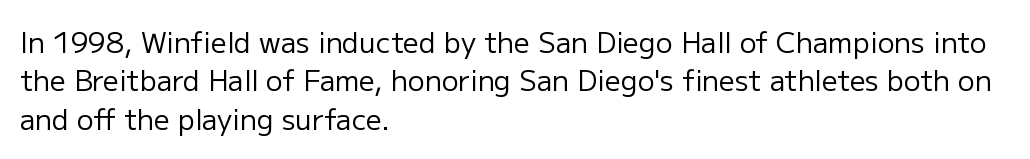
Q: Is the text bold? A: No.
Q: Is the text italic (slanted)? A: No, it is upright.
Q: Is the typeface a serif or a sans-serif typeface? A: Sans-serif.
Q: Is the text underlined? A: No.
Q: How is the paragraph aligned? A: Left-aligned.
Q: Is the spacing between letters normal or unusually wide? A: Normal.
Q: Is the spacing between lines tight, normal or loose? A: Normal.
Q: Width (condensed, normal, or wide)? A: Normal.
Q: Stroke contrast? A: Low.
Q: x-height? A: Medium.
Q: Monospaced? A: No.
